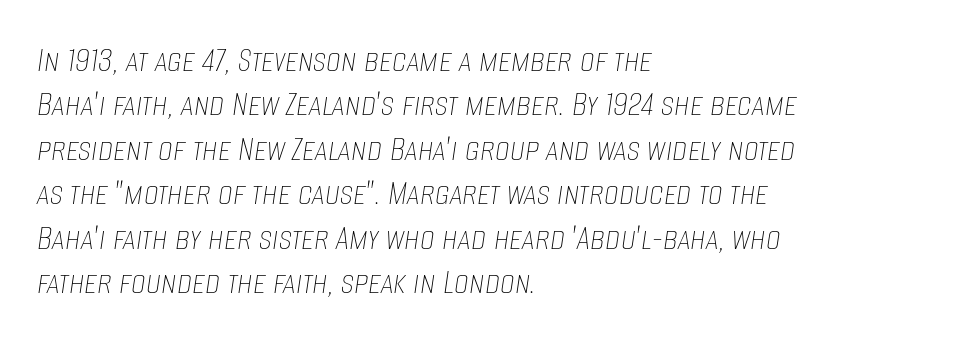
Q: Is the text bold? A: No.
Q: Is the text italic (slanted)? A: Yes, it leans right by about 8 degrees.
Q: Is the text underlined? A: No.
Q: How is the paragraph aligned? A: Left-aligned.
Q: Is the spacing between letters normal or unusually wide? A: Normal.
Q: Width (condensed, normal, or wide)? A: Condensed.
Q: Stroke contrast? A: Low.
Q: x-height? A: Large.
Q: Monospaced? A: No.
